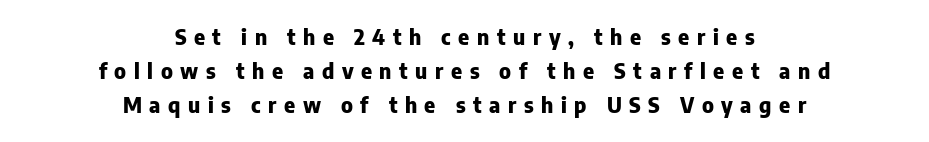
The image shows 21 px bold type, upright; set centered, normal line spacing (1.63x), unusually wide letter spacing (+0.36 em), not underlined.
